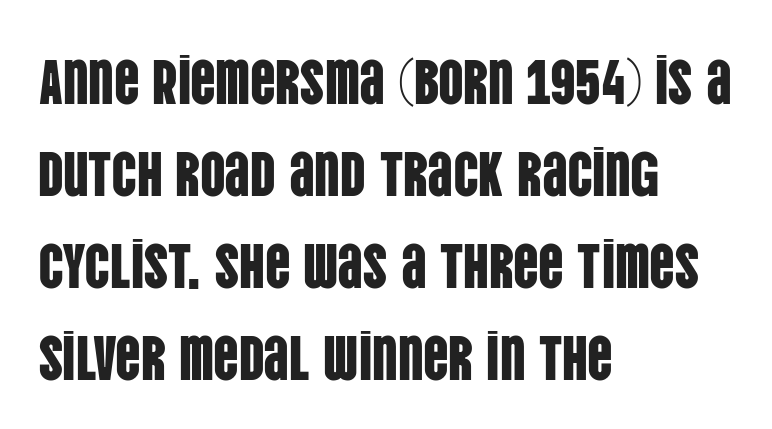
Q: Is the text italic (slanted)? A: No, it is upright.
Q: Is the typeface a serif or a sans-serif typeface? A: Sans-serif.
Q: Is the text underlined? A: No.
Q: How is the paragraph aligned? A: Left-aligned.
Q: Is the spacing between letters normal or unusually wide? A: Normal.
Q: Is the spacing between lines tight, normal or loose? A: Normal.
Q: Width (condensed, normal, or wide)? A: Condensed.
Q: Stroke contrast? A: Low.
Q: x-height? A: Large.
Q: Monospaced? A: No.
